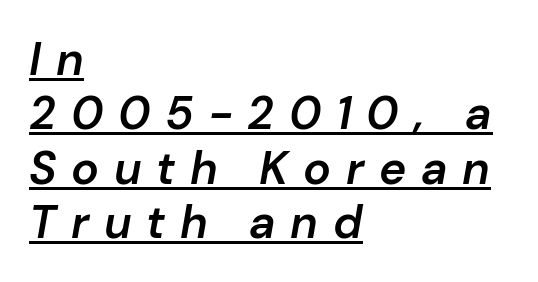
{"italic": "yes", "lean": "right", "slant_degrees": 10, "bold": "semi", "weight": "semibold", "width": "normal", "stroke_contrast": "low", "x_height": "medium", "monospaced": "no", "underline": "yes", "align": "left", "line_spacing_ratio": 1.18, "letter_spacing": "wide", "letter_spacing_em": 0.32, "glyph_px": 46}
